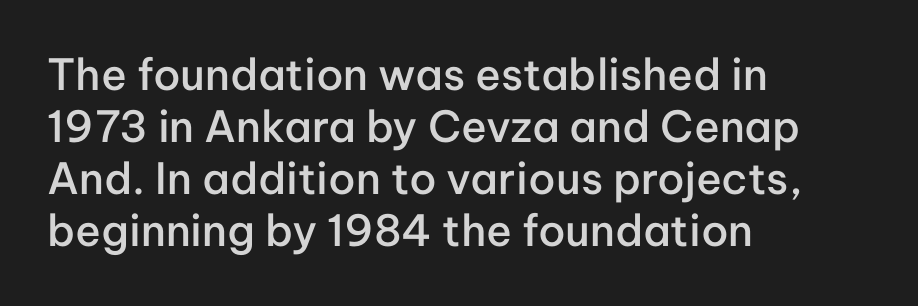
The space directly below the letters is spotless. Leftover space on each line is placed entirely after the last word. No extra tracking has been applied to these lines. Heft: intermediate — a semibold.
